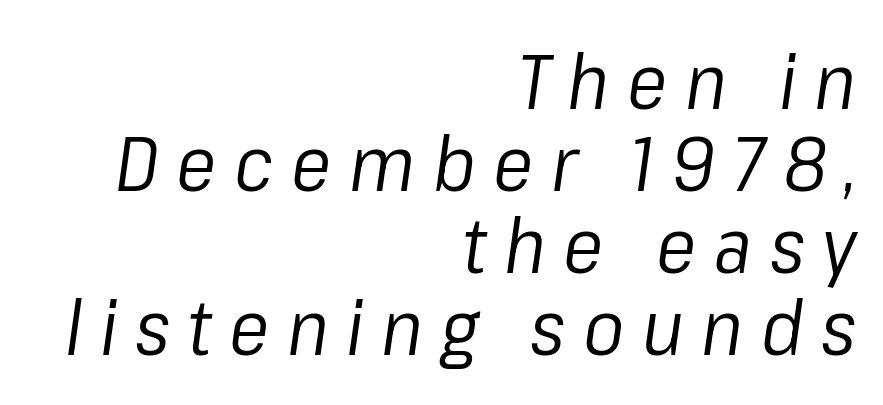
The image shows 76 px regular-weight type, italic (leaning right); set right-aligned, tight line spacing (1.08x), unusually wide letter spacing (+0.23 em), not underlined; low stroke contrast and a medium x-height.
